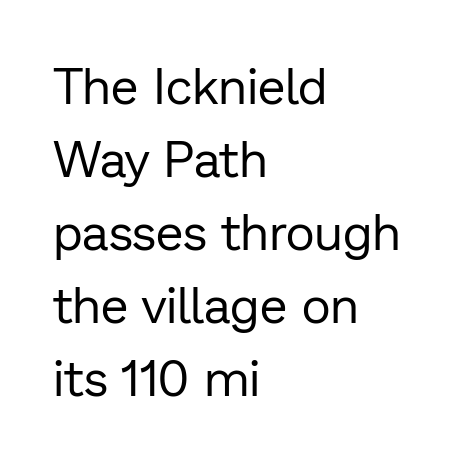
Q: Is the text bold? A: No.
Q: Is the text italic (slanted)? A: No, it is upright.
Q: Is the typeface a serif or a sans-serif typeface? A: Sans-serif.
Q: Is the text underlined? A: No.
Q: How is the paragraph aligned? A: Left-aligned.
Q: Is the spacing between letters normal or unusually wide? A: Normal.
Q: Is the spacing between lines tight, normal or loose? A: Normal.
Q: Width (condensed, normal, or wide)? A: Normal.
Q: Stroke contrast? A: Low.
Q: x-height? A: Medium.
Q: Monospaced? A: No.
